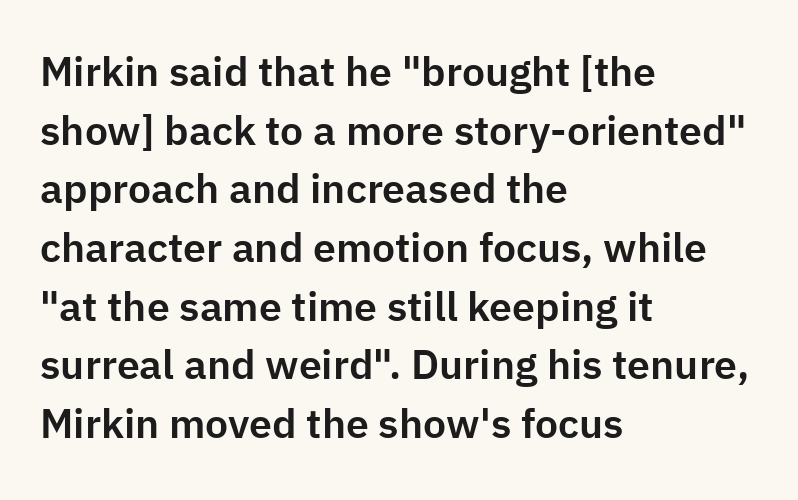
Q: Is the text italic (slanted)? A: No, it is upright.
Q: Is the typeface a serif or a sans-serif typeface? A: Sans-serif.
Q: Is the text underlined? A: No.
Q: How is the paragraph aligned? A: Left-aligned.
Q: Is the spacing between letters normal or unusually wide? A: Normal.
Q: Is the spacing between lines tight, normal or loose? A: Normal.
Q: Width (condensed, normal, or wide)? A: Normal.
Q: Stroke contrast? A: Low.
Q: x-height? A: Medium.
Q: Monospaced? A: No.
